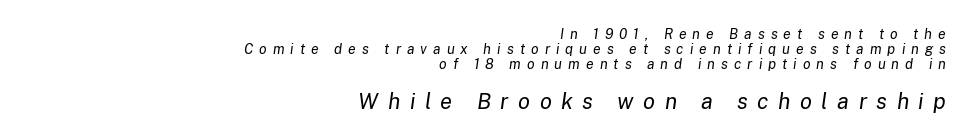
Italic: yes, the glyphs are oblique. Small over large — that's the arrangement of the two blocks here. A bare baseline throughout the passage. Heft: none added — not bold.
